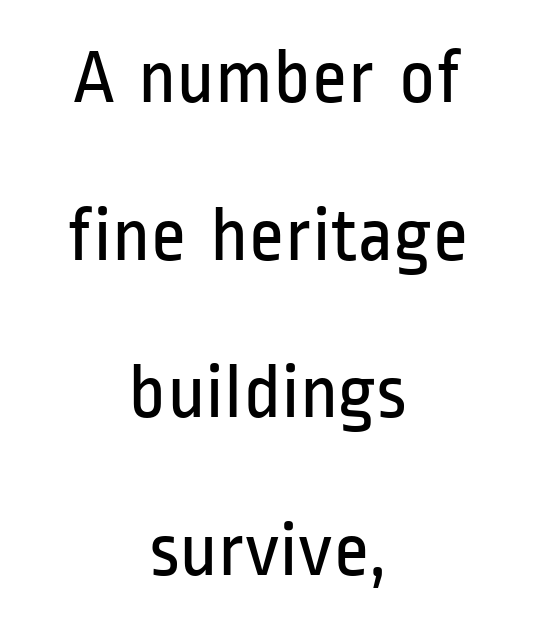
Q: Is the text bold? A: No.
Q: Is the text italic (slanted)? A: No, it is upright.
Q: Is the typeface a serif or a sans-serif typeface? A: Sans-serif.
Q: Is the text underlined? A: No.
Q: How is the paragraph aligned? A: Centered.
Q: Is the spacing between letters normal or unusually wide? A: Normal.
Q: Is the spacing between lines tight, normal or loose? A: Loose.
Q: Width (condensed, normal, or wide)? A: Condensed.
Q: Stroke contrast? A: Low.
Q: x-height? A: Medium.
Q: Monospaced? A: No.
